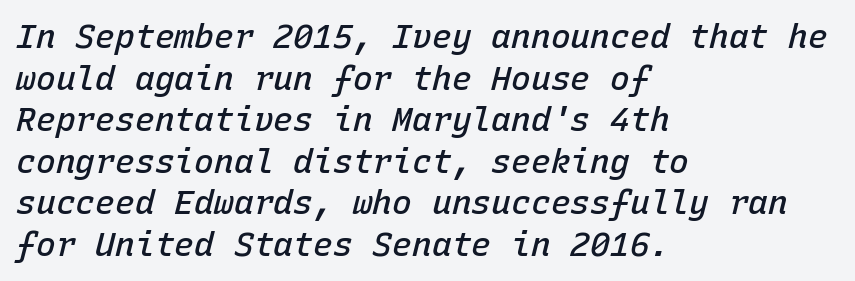
{"italic": "yes", "lean": "right", "slant_degrees": 15, "bold": "semi", "weight": "semibold", "width": "normal", "stroke_contrast": "low", "x_height": "medium", "monospaced": "yes", "underline": "no", "align": "left", "line_spacing": "normal", "line_spacing_ratio": 1.26, "letter_spacing": "normal", "letter_spacing_em": 0.0, "glyph_px": 33}
